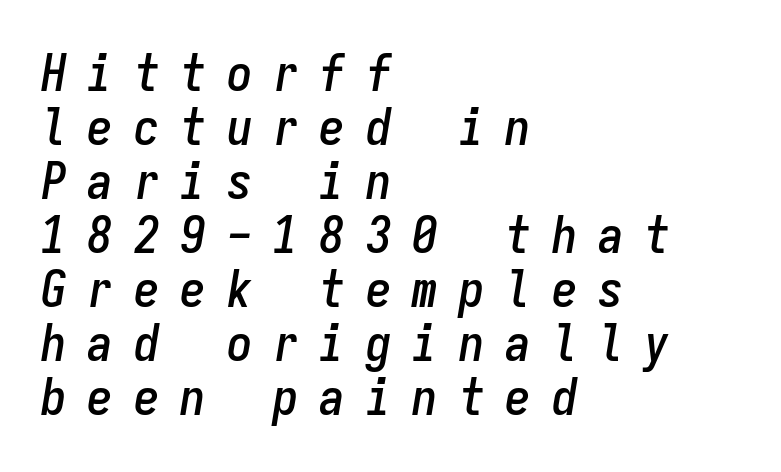
The image shows 51 px condensed type, italic (leaning right), monospaced; set left-aligned, tight line spacing (1.06x), unusually wide letter spacing (+0.41 em), not underlined; low stroke contrast and a medium x-height.
